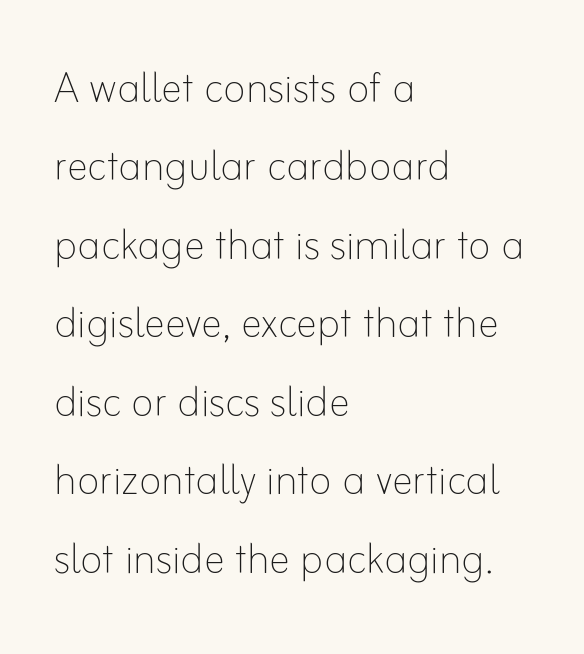
{"italic": "no", "bold": "no", "weight": "thin", "width": "normal", "stroke_contrast": "low", "x_height": "small", "monospaced": "no", "underline": "no", "align": "left", "line_spacing": "normal", "line_spacing_ratio": 1.48, "letter_spacing": "normal", "letter_spacing_em": 0.0, "glyph_px": 53}
